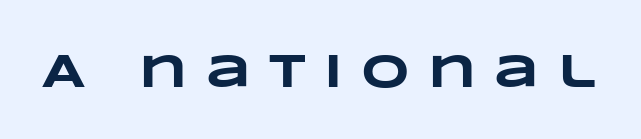
{"bold": "yes", "weight": "heavy", "width": "wide", "stroke_contrast": "low", "x_height": "large", "monospaced": "no", "underline": "no", "letter_spacing": "wide", "letter_spacing_em": 0.39, "glyph_px": 47}
